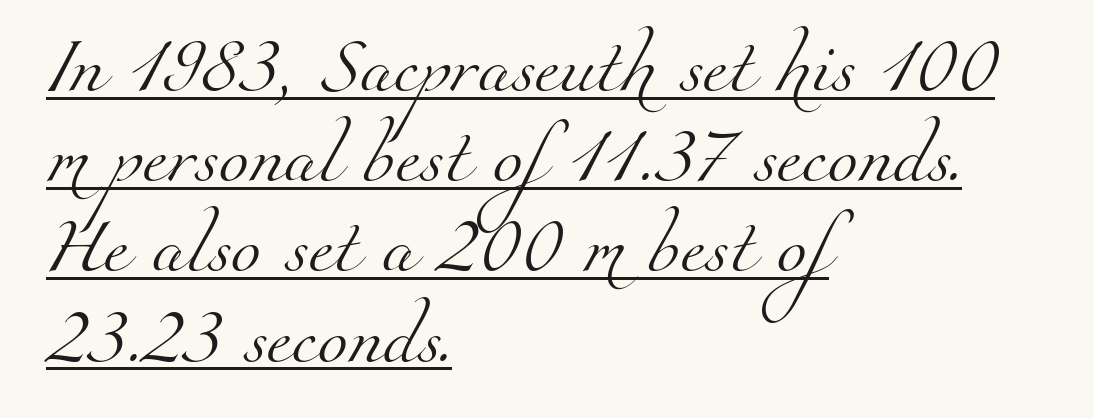
The image shows 55 px light serif type; set left-aligned, normal line spacing (1.64x), normal letter spacing, underlined; medium stroke contrast and a small x-height.
